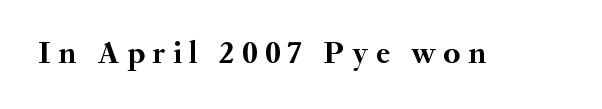
The image shows 32 px semibold serif type, upright; set unusually wide letter spacing (+0.24 em), not underlined; medium stroke contrast and a small x-height.
